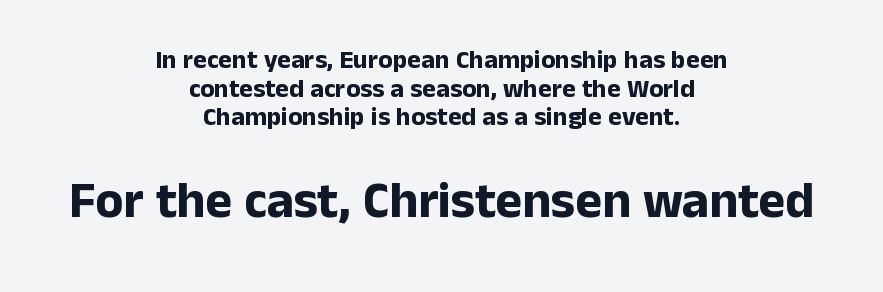
Q: Is the text bold? A: Yes.
Q: Is the text italic (slanted)? A: No, it is upright.
Q: Is the typeface a serif or a sans-serif typeface? A: Sans-serif.
Q: Is the text underlined? A: No.
Q: How is the paragraph aligned? A: Centered.
Q: Is the spacing between letters normal or unusually wide? A: Normal.
Q: Is the spacing between lines tight, normal or loose? A: Tight.
Q: Which block of text is set in a larger size, the first (top) or the second (bottom)? A: The second (bottom) one.
Q: Width (condensed, normal, or wide)? A: Normal.
Q: Stroke contrast? A: Low.
Q: x-height? A: Medium.
Q: Monospaced? A: No.
